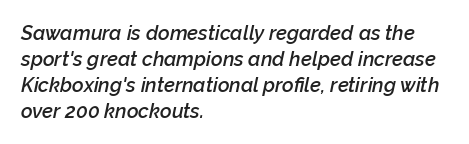
The image shows 20 px text type, italic (leaning right); set left-aligned, normal line spacing (1.3x), normal letter spacing, not underlined.
